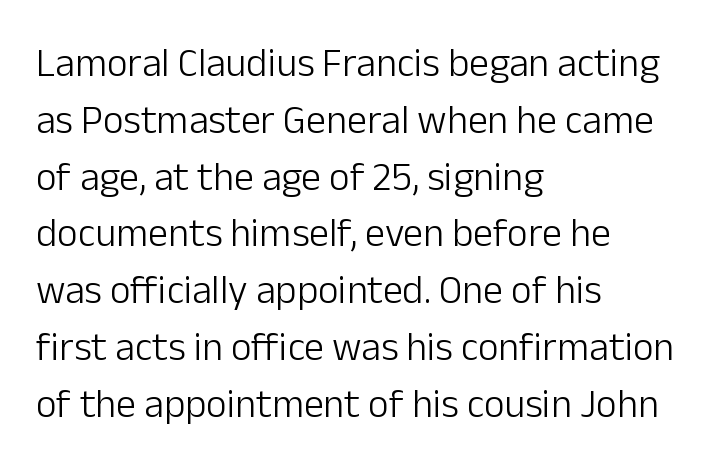
Check where the strokes stop: nothing finishes them off — pure sans. The type is set solid horizontally, with unmodified tracking. The lettering stays uniformly vertical, giving the passage a roman look. The zone under the glyphs is completely vacant. Proportional: the letters do not fall into vertical columns.
